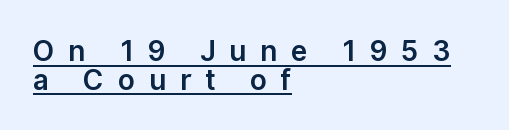
Students, observe the line beneath the letters — that is underlining. Classification — sans serif. Reading down the block, your eye returns to a fixed left position each line. Line spacing here is tight. The lettering holds an erect, upright posture throughout. This sample uses expanded letter spacing, leaving extra air between glyphs.
